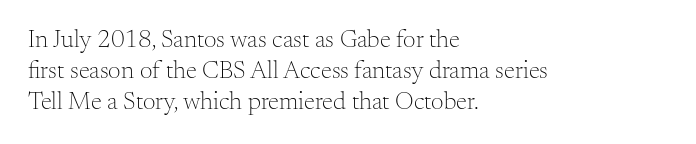
Q: Is the text bold? A: No.
Q: Is the text italic (slanted)? A: No, it is upright.
Q: Is the text underlined? A: No.
Q: How is the paragraph aligned? A: Left-aligned.
Q: Is the spacing between letters normal or unusually wide? A: Normal.
